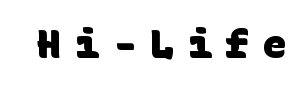
{"serif": "no", "bold": "yes", "weight": "heavy", "width": "normal", "stroke_contrast": "low", "x_height": "large", "underline": "no", "letter_spacing": "wide", "letter_spacing_em": 0.34, "glyph_px": 40}
